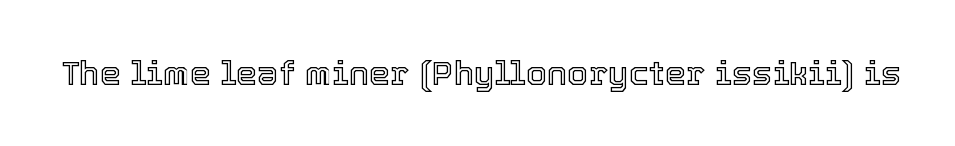
{"italic": "no", "width": "normal", "x_height": "medium", "monospaced": "no", "underline": "no", "letter_spacing": "normal", "letter_spacing_em": 0.0, "glyph_px": 34}
